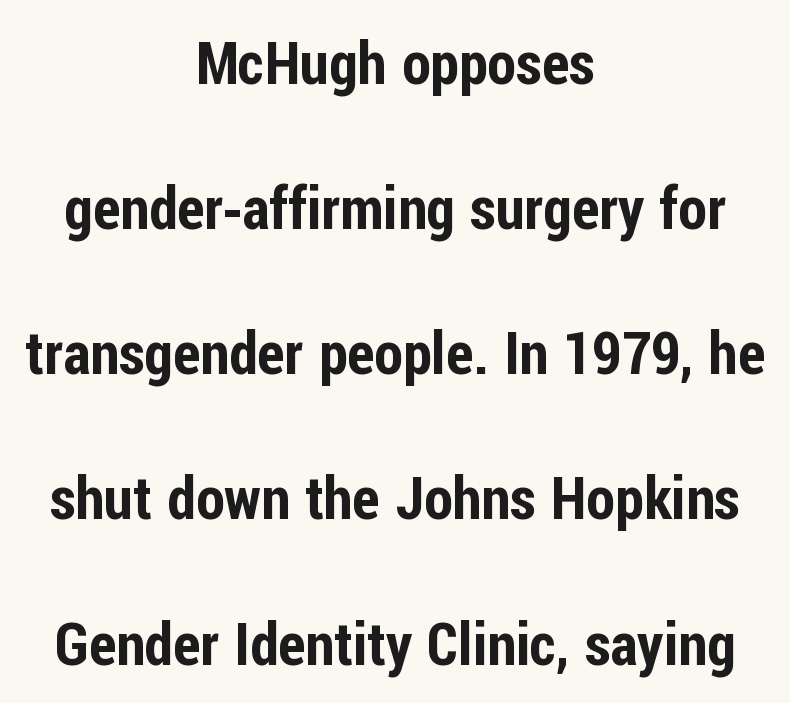
{"serif": "no", "italic": "no", "width": "condensed", "stroke_contrast": "low", "x_height": "medium", "monospaced": "no", "underline": "no", "align": "center", "line_spacing": "loose", "line_spacing_ratio": 2.46, "letter_spacing": "normal", "letter_spacing_em": 0.0, "glyph_px": 59}
